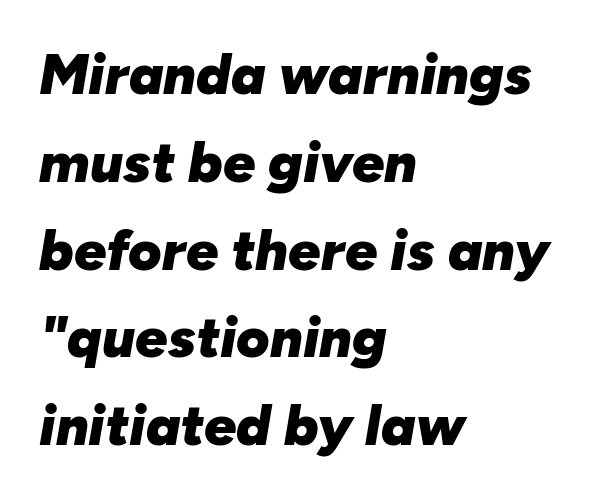
{"italic": "yes", "lean": "right", "slant_degrees": 10, "bold": "yes", "weight": "heavy", "width": "normal", "stroke_contrast": "low", "x_height": "medium", "monospaced": "no", "underline": "no", "align": "left", "line_spacing": "normal", "line_spacing_ratio": 1.54, "letter_spacing": "normal", "letter_spacing_em": 0.0, "glyph_px": 57}
